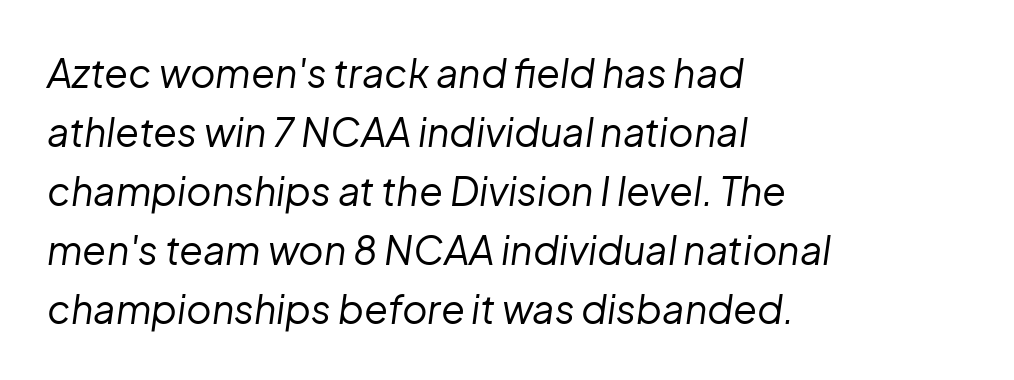
Q: Is the text bold? A: No.
Q: Is the text italic (slanted)? A: Yes, it leans right by about 8 degrees.
Q: Is the text underlined? A: No.
Q: How is the paragraph aligned? A: Left-aligned.
Q: Is the spacing between letters normal or unusually wide? A: Normal.
Q: Is the spacing between lines tight, normal or loose? A: Normal.
Q: Width (condensed, normal, or wide)? A: Normal.
Q: Stroke contrast? A: Low.
Q: x-height? A: Medium.
Q: Monospaced? A: No.
